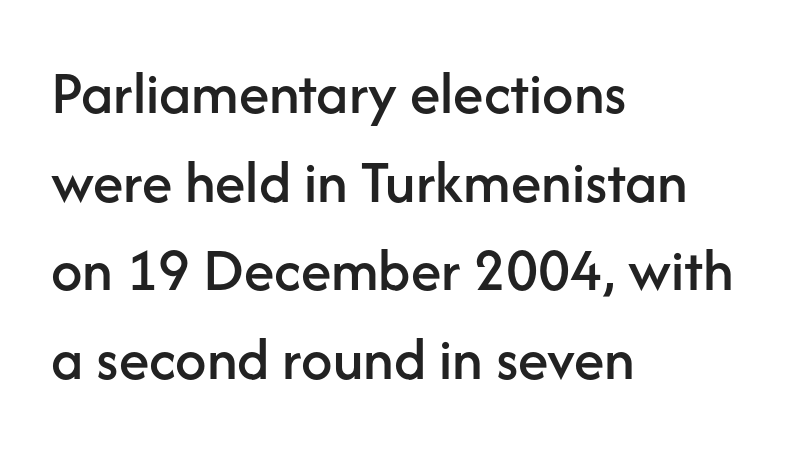
The image shows 62 px sans-serif type, upright; set left-aligned, normal line spacing (1.43x), normal letter spacing, not underlined; low stroke contrast and a medium x-height.
